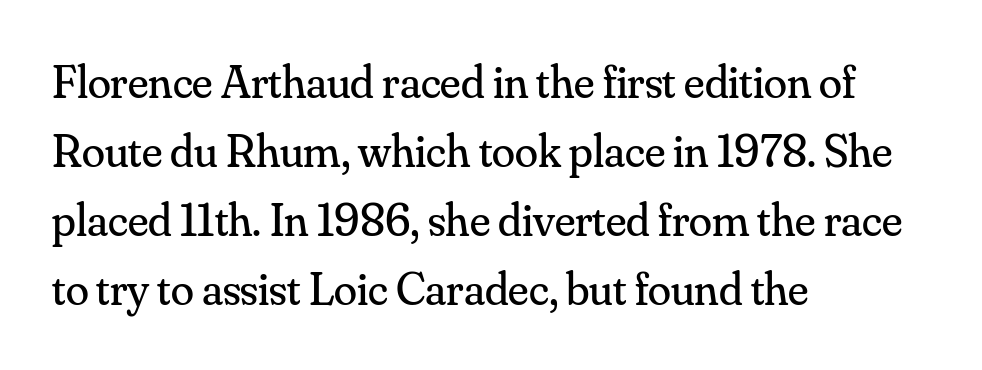
Q: Is the text bold? A: No.
Q: Is the text italic (slanted)? A: No, it is upright.
Q: Is the typeface a serif or a sans-serif typeface? A: Serif.
Q: Is the text underlined? A: No.
Q: How is the paragraph aligned? A: Left-aligned.
Q: Is the spacing between letters normal or unusually wide? A: Normal.
Q: Is the spacing between lines tight, normal or loose? A: Normal.
Q: Width (condensed, normal, or wide)? A: Normal.
Q: Stroke contrast? A: Medium.
Q: x-height? A: Small.
Q: Monospaced? A: No.
